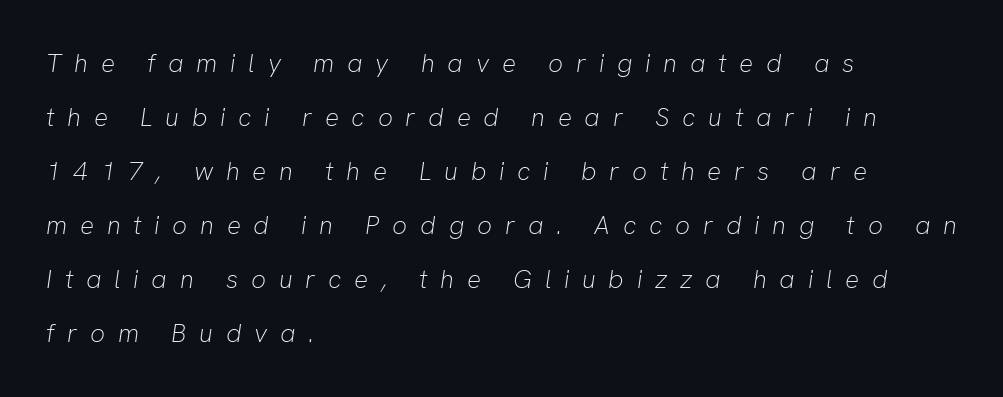
Q: Is the text bold? A: No.
Q: Is the text italic (slanted)? A: Yes, it leans right by about 8 degrees.
Q: Is the text underlined? A: No.
Q: How is the paragraph aligned? A: Left-aligned.
Q: Is the spacing between letters normal or unusually wide? A: Unusually wide.
Q: Is the spacing between lines tight, normal or loose? A: Loose.
